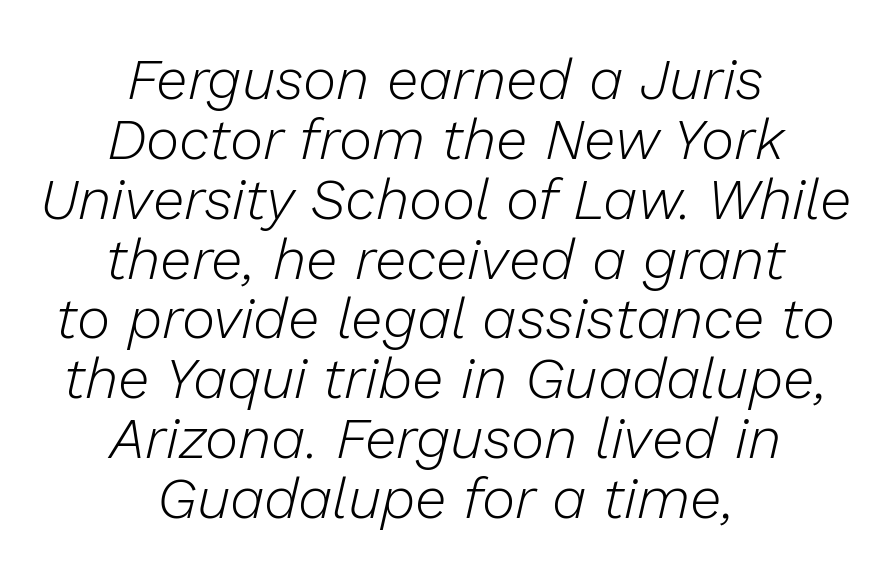
{"italic": "yes", "lean": "right", "slant_degrees": 13, "bold": "no", "weight": "light", "width": "normal", "stroke_contrast": "low", "x_height": "medium", "monospaced": "no", "underline": "no", "align": "center", "line_spacing": "tight", "line_spacing_ratio": 1.05, "letter_spacing": "normal", "letter_spacing_em": 0.0, "glyph_px": 57}
